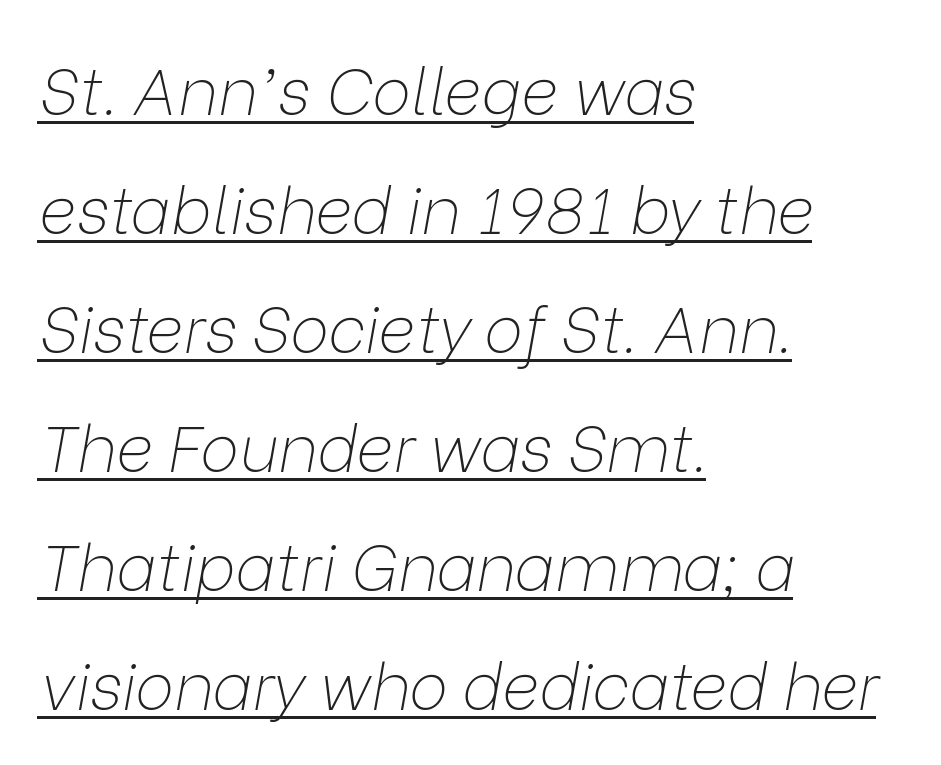
Q: Is the text bold? A: No.
Q: Is the text italic (slanted)? A: Yes, it leans right by about 9 degrees.
Q: Is the text underlined? A: Yes.
Q: How is the paragraph aligned? A: Left-aligned.
Q: Is the spacing between letters normal or unusually wide? A: Normal.
Q: Width (condensed, normal, or wide)? A: Normal.
Q: Stroke contrast? A: Low.
Q: x-height? A: Medium.
Q: Monospaced? A: No.
